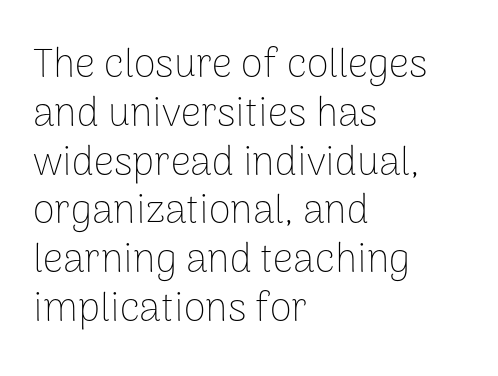
Q: Is the text bold? A: No.
Q: Is the text italic (slanted)? A: No, it is upright.
Q: Is the typeface a serif or a sans-serif typeface? A: Sans-serif.
Q: Is the text underlined? A: No.
Q: How is the paragraph aligned? A: Left-aligned.
Q: Is the spacing between letters normal or unusually wide? A: Normal.
Q: Width (condensed, normal, or wide)? A: Normal.
Q: Stroke contrast? A: Low.
Q: x-height? A: Medium.
Q: Monospaced? A: No.
